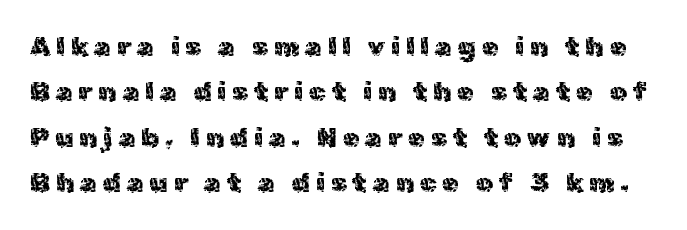
In terms of letterspacing, this is a distinctly airy, spread setting. If you drew a line through each stem, it would be perfectly vertical. Compared with typical paragraphs, the rows here are spaced about the same. The space beneath each line is pristine and unruled. This is not heavy type; no bold has been used.
